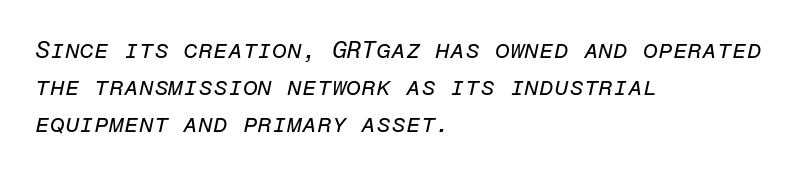
The image shows 24 px text type, italic (leaning right); set left-aligned, normal line spacing (1.54x), normal letter spacing, not underlined.
